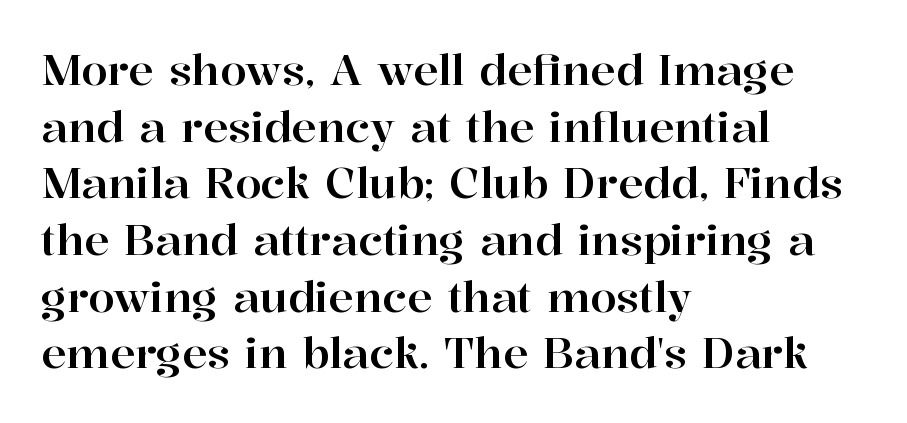
{"serif": "yes", "italic": "no", "width": "normal", "stroke_contrast": "high", "x_height": "medium", "monospaced": "no", "underline": "no", "align": "left", "line_spacing": "normal", "line_spacing_ratio": 1.35, "letter_spacing": "normal", "letter_spacing_em": 0.0, "glyph_px": 42}
